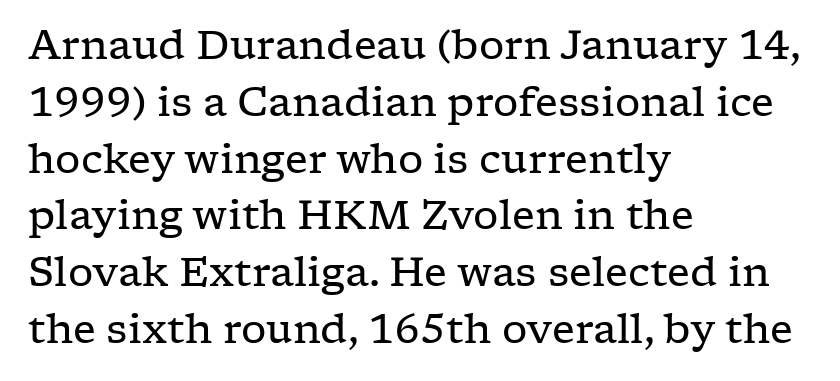
The type sits square on the baseline with zero lean. No word sits above an underline. Notice how descenders clear the ascenders below comfortably — that's standard leading. Reading down the block, your eye returns to a fixed left position each line. This is serif lettering, the kind often seen in printed books. The typesetting does not lean heavy: it is not bold.
